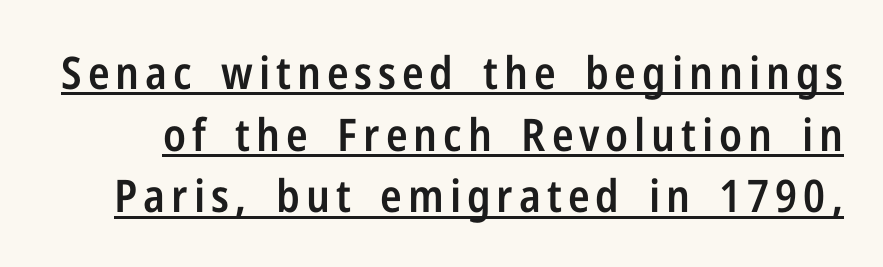
You can see a thin bar hugging the bottom of the glyphs. Classification — sans serif. Line spacing here is normal. Looks like regular typesetting: each glyph gets only the width it needs.
